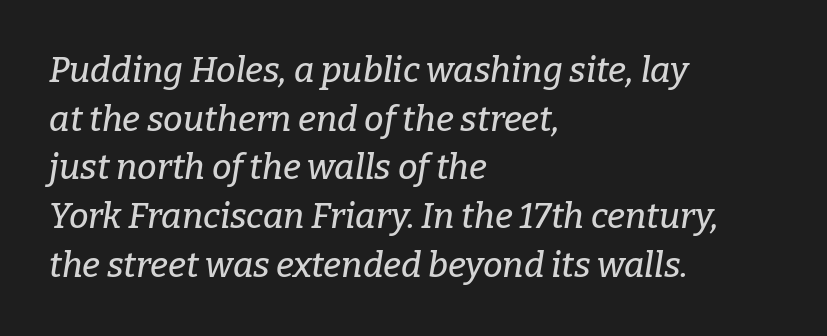
Q: Is the text italic (slanted)? A: Yes, it leans right by about 9 degrees.
Q: Is the typeface a serif or a sans-serif typeface? A: Serif.
Q: Is the text underlined? A: No.
Q: How is the paragraph aligned? A: Left-aligned.
Q: Is the spacing between letters normal or unusually wide? A: Normal.
Q: Is the spacing between lines tight, normal or loose? A: Normal.
Q: Width (condensed, normal, or wide)? A: Normal.
Q: Stroke contrast? A: Low.
Q: x-height? A: Medium.
Q: Monospaced? A: No.
